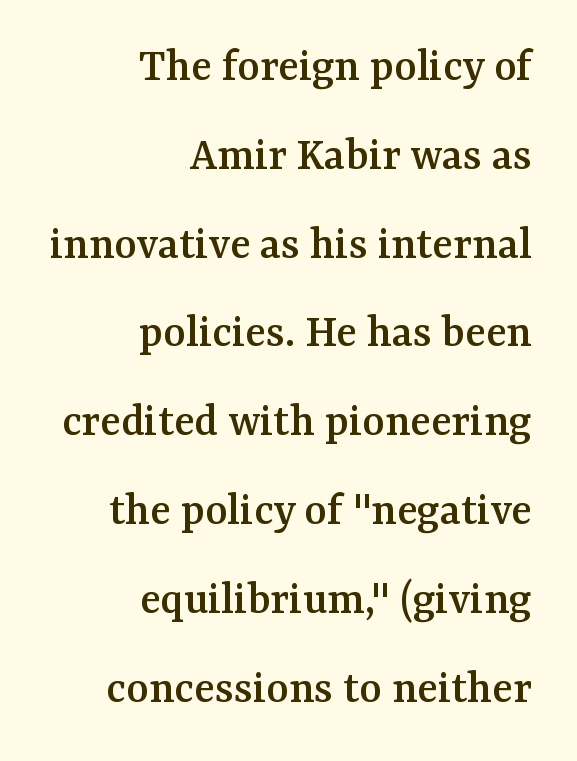
Q: Is the text italic (slanted)? A: No, it is upright.
Q: Is the typeface a serif or a sans-serif typeface? A: Serif.
Q: Is the text underlined? A: No.
Q: How is the paragraph aligned? A: Right-aligned.
Q: Is the spacing between letters normal or unusually wide? A: Normal.
Q: Width (condensed, normal, or wide)? A: Normal.
Q: Stroke contrast? A: Medium.
Q: x-height? A: Medium.
Q: Monospaced? A: No.
